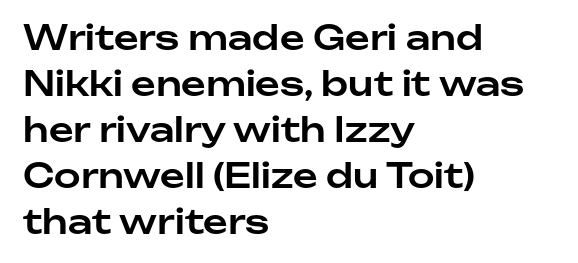
The image shows 34 px sans-serif type, upright; set left-aligned, normal line spacing (1.35x), normal letter spacing, not underlined; low stroke contrast and a medium x-height.
